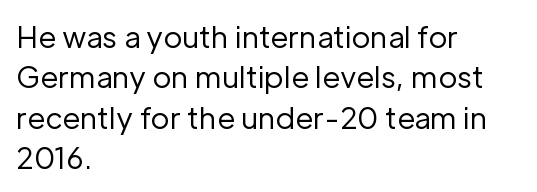
The image shows 29 px regular-weight sans-serif type, upright; set left-aligned, normal line spacing (1.39x), normal letter spacing, not underlined; low stroke contrast and a medium x-height.
